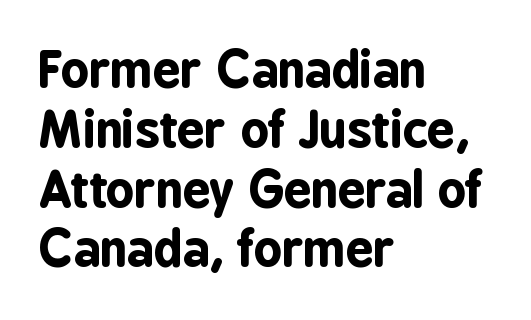
The image shows 49 px bold, condensed sans-serif type, upright; set left-aligned, line spacing 1.22x, normal letter spacing, not underlined; low stroke contrast and a medium x-height.
